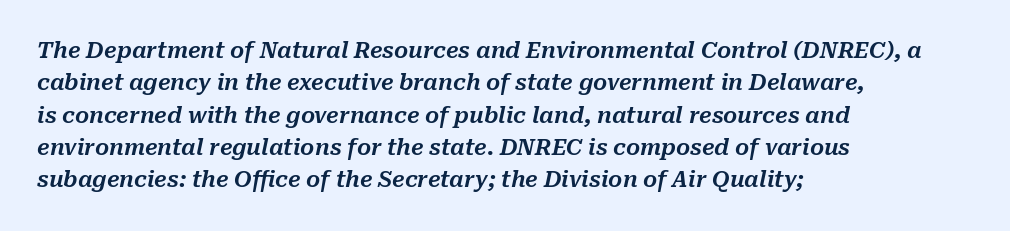
The image shows 22 px text type, italic (leaning right); set left-aligned, normal line spacing (1.47x), normal letter spacing, not underlined.
